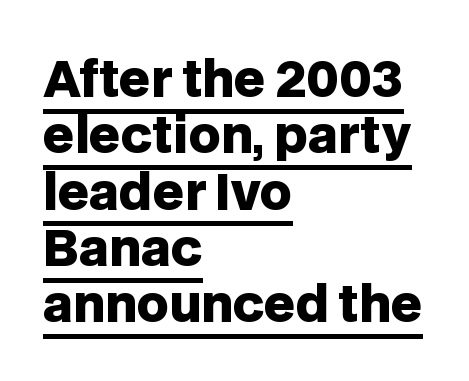
Q: Is the text bold? A: Yes.
Q: Is the text italic (slanted)? A: No, it is upright.
Q: Is the typeface a serif or a sans-serif typeface? A: Sans-serif.
Q: Is the text underlined? A: Yes.
Q: How is the paragraph aligned? A: Left-aligned.
Q: Is the spacing between letters normal or unusually wide? A: Normal.
Q: Is the spacing between lines tight, normal or loose? A: Tight.
Q: Width (condensed, normal, or wide)? A: Normal.
Q: Stroke contrast? A: Low.
Q: x-height? A: Large.
Q: Monospaced? A: No.
